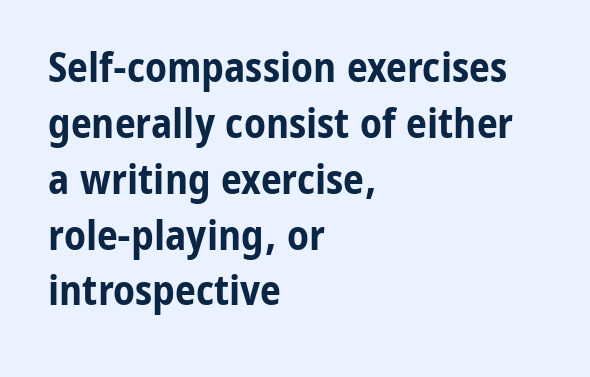
The image shows 42 px bold, condensed sans-serif type, upright; set left-aligned, normal line spacing (1.33x), normal letter spacing, not underlined; low stroke contrast and a medium x-height.
